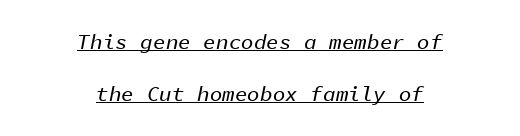
{"italic": "yes", "lean": "right", "slant_degrees": 11, "underline": "yes", "align": "center", "line_spacing": "loose", "line_spacing_ratio": 2.48, "letter_spacing": "normal", "letter_spacing_em": 0.0, "glyph_px": 21}
